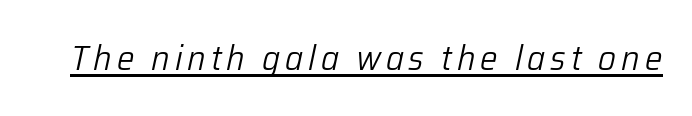
Q: Is the text bold? A: No.
Q: Is the text italic (slanted)? A: Yes, it leans right by about 12 degrees.
Q: Is the text underlined? A: Yes.
Q: Width (condensed, normal, or wide)? A: Normal.
Q: Stroke contrast? A: Low.
Q: x-height? A: Medium.
Q: Monospaced? A: No.
